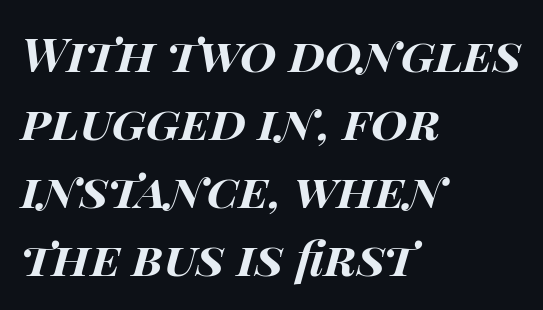
The image shows 47 px bold, wide type, italic (leaning right); set left-aligned, normal line spacing (1.45x), normal letter spacing, not underlined; high stroke contrast and a large x-height.
